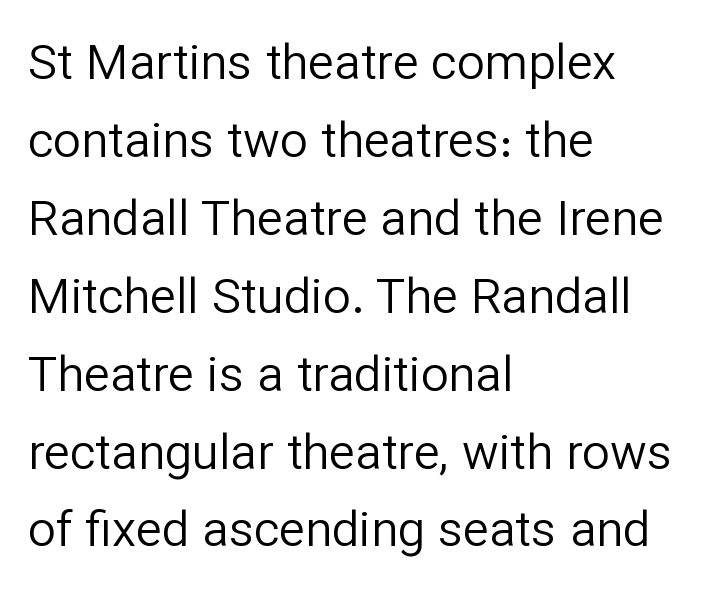
{"serif": "no", "italic": "no", "bold": "no", "weight": "regular", "width": "normal", "stroke_contrast": "low", "x_height": "medium", "monospaced": "no", "underline": "no", "align": "left", "line_spacing": "normal", "line_spacing_ratio": 1.59, "letter_spacing": "normal", "letter_spacing_em": 0.0, "glyph_px": 49}
